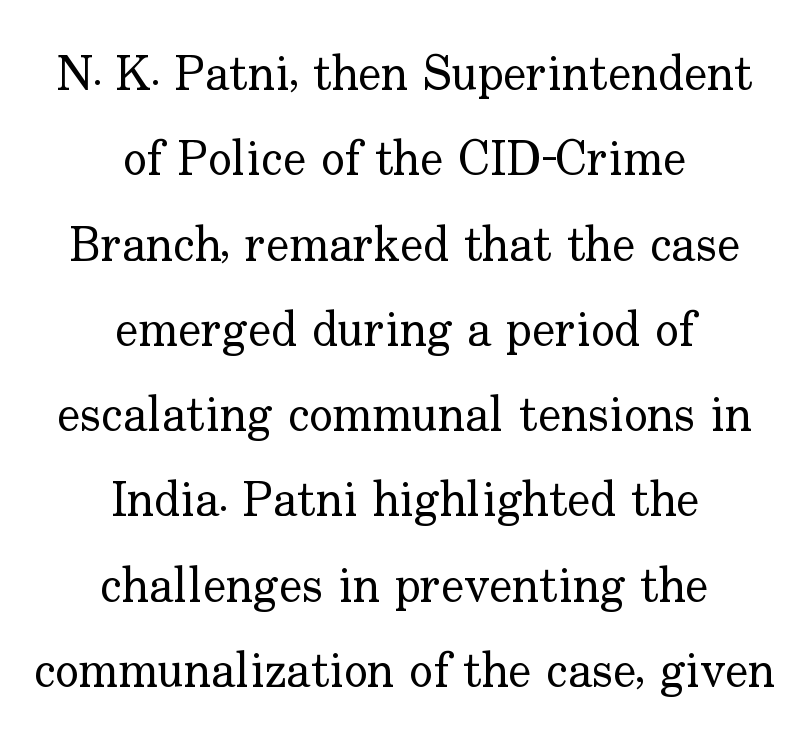
The image shows 49 px regular-weight serif type, upright; set centered, line spacing 1.74x, normal letter spacing, not underlined; low stroke contrast and a small x-height.
